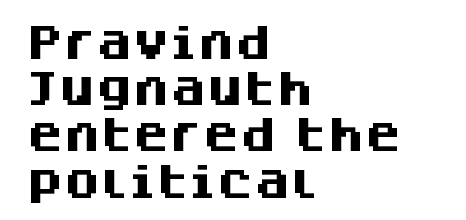
The image shows 37 px heavy sans-serif type, upright; set left-aligned, normal line spacing (1.25x), normal letter spacing, not underlined; medium stroke contrast and a large x-height.
